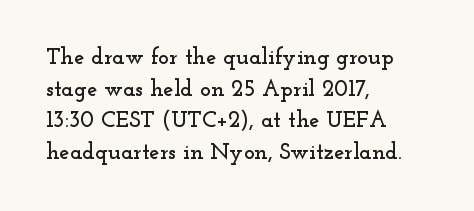
{"italic": "no", "underline": "no", "align": "left", "line_spacing": "normal", "line_spacing_ratio": 1.37, "letter_spacing": "normal", "letter_spacing_em": 0.0, "glyph_px": 23}
